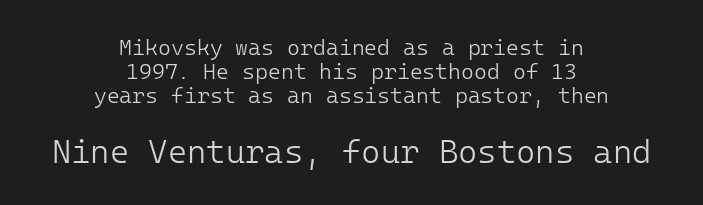
The compositor balanced each line on the midline. Decoration check: the copy has no underline. You can tell from the bare stems that sans-serif type was used. The lines are packed closely together with very little leading. Is the stroke heavy? The answer is a plain regular-or-lighter.
